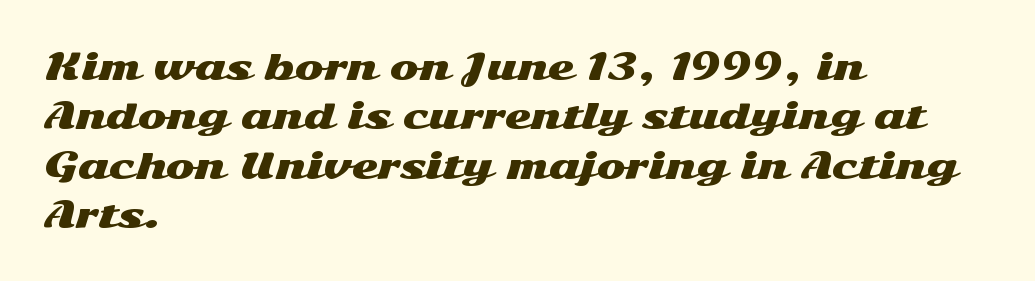
Q: Is the text italic (slanted)? A: Yes.
Q: Is the typeface a serif or a sans-serif typeface? A: Sans-serif.
Q: Is the text underlined? A: No.
Q: How is the paragraph aligned? A: Left-aligned.
Q: Is the spacing between letters normal or unusually wide? A: Normal.
Q: Is the spacing between lines tight, normal or loose? A: Normal.
Q: Width (condensed, normal, or wide)? A: Wide.
Q: Stroke contrast? A: Medium.
Q: x-height? A: Medium.
Q: Monospaced? A: No.
